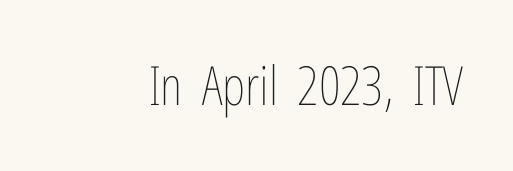
The image shows 54 px thin, condensed type, upright; set normal letter spacing, not underlined; low stroke contrast and a medium x-height.
